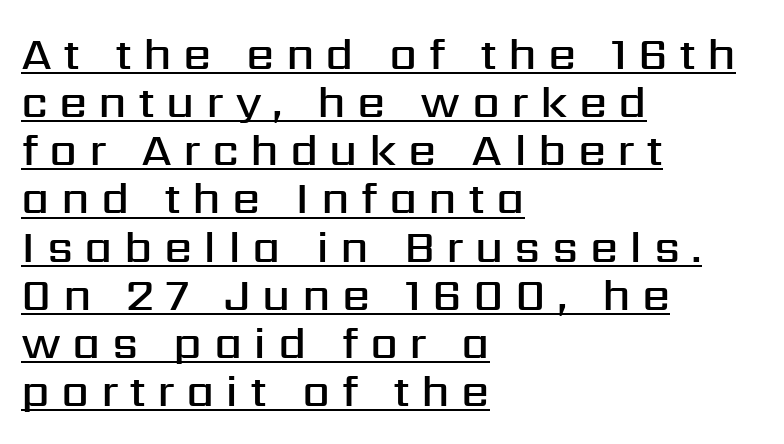
{"serif": "no", "italic": "no", "bold": "semi", "weight": "semibold", "width": "normal", "stroke_contrast": "medium", "x_height": "medium", "monospaced": "no", "underline": "yes", "align": "left", "line_spacing": "tight", "line_spacing_ratio": 1.07, "letter_spacing": "wide", "letter_spacing_em": 0.25, "glyph_px": 45}
